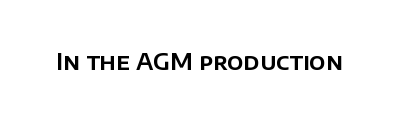
Each word holds together tightly as a unit, with standard inter-letter gaps. Posture: upright roman. The specimen omits any rule beneath the text block's lines.
